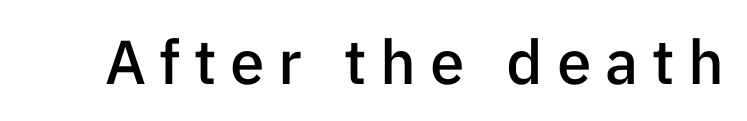
{"serif": "no", "italic": "no", "bold": "semi", "weight": "semibold", "width": "normal", "stroke_contrast": "low", "x_height": "medium", "monospaced": "no", "underline": "no", "letter_spacing": "wide", "letter_spacing_em": 0.22, "glyph_px": 62}
